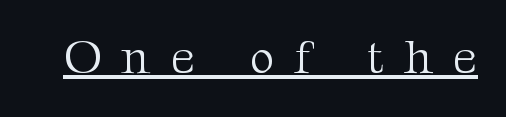
Q: Is the text bold? A: No.
Q: Is the text italic (slanted)? A: No, it is upright.
Q: Is the typeface a serif or a sans-serif typeface? A: Serif.
Q: Is the text underlined? A: Yes.
Q: Is the spacing between letters normal or unusually wide? A: Unusually wide.
Q: Width (condensed, normal, or wide)? A: Normal.
Q: Stroke contrast? A: Medium.
Q: x-height? A: Medium.
Q: Monospaced? A: No.
